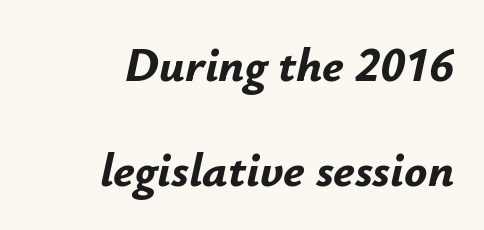
A full-strength bold gives these letters their thick strokes. Horizontally, the lines are justified to the trailing edge only. Clear beneath every line of the passage. Spacing verdict: proportional, widths tailored to each character. Nothing unusual about the tracking: characters are spaced as the font intends.
